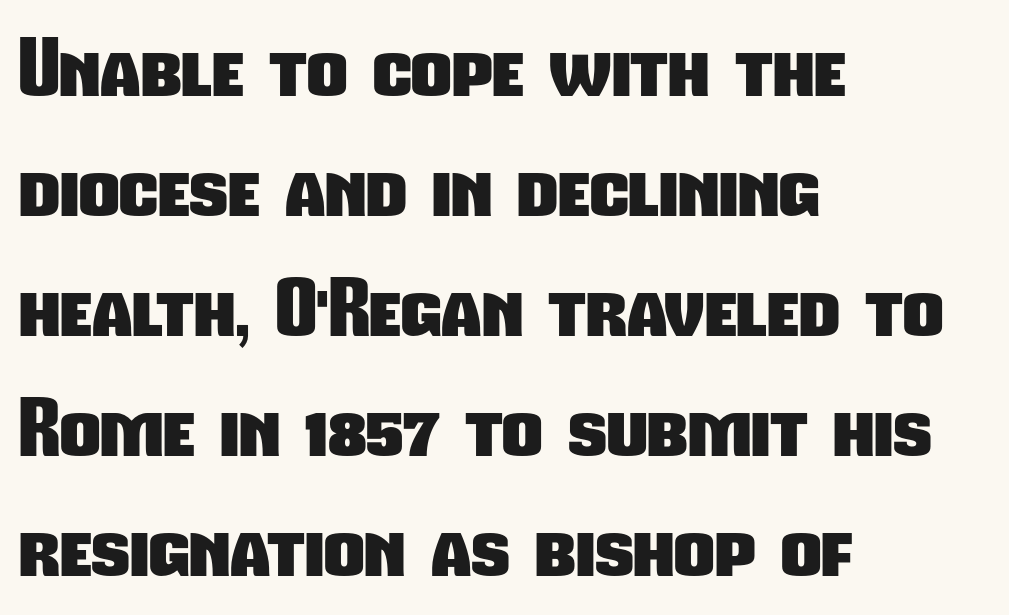
Q: Is the text bold? A: Yes.
Q: Is the typeface a serif or a sans-serif typeface? A: Sans-serif.
Q: Is the text underlined? A: No.
Q: How is the paragraph aligned? A: Left-aligned.
Q: Is the spacing between letters normal or unusually wide? A: Normal.
Q: Is the spacing between lines tight, normal or loose? A: Normal.
Q: Width (condensed, normal, or wide)? A: Condensed.
Q: Stroke contrast? A: Low.
Q: x-height? A: Medium.
Q: Monospaced? A: No.
